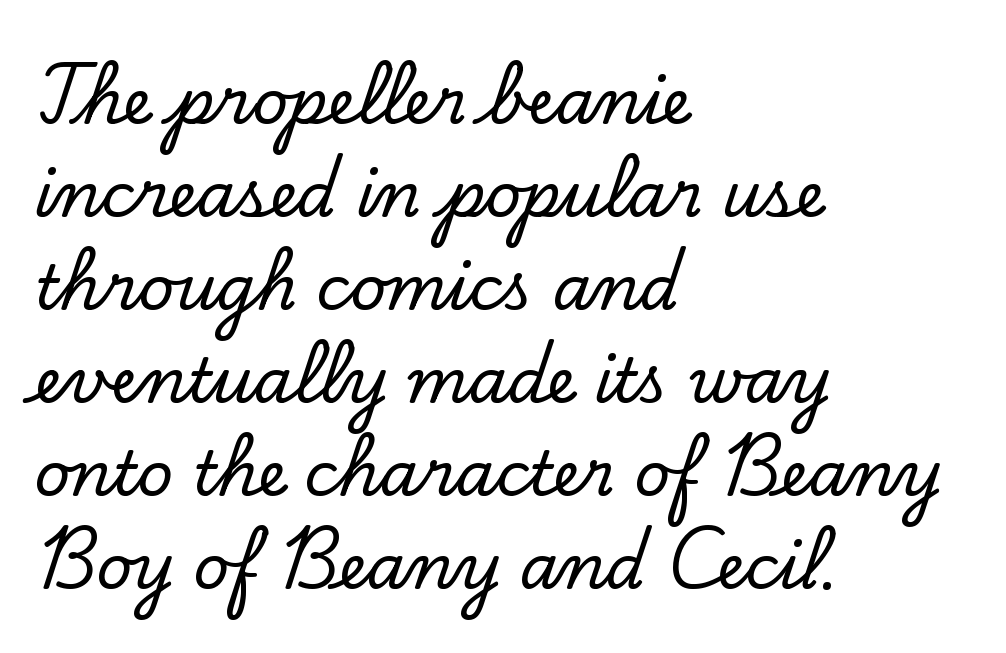
The string is rendered with underlining switched off. The characters display serif detailing at their extremities. Notice how the passage keeps a crisp vertical edge on the left only.
